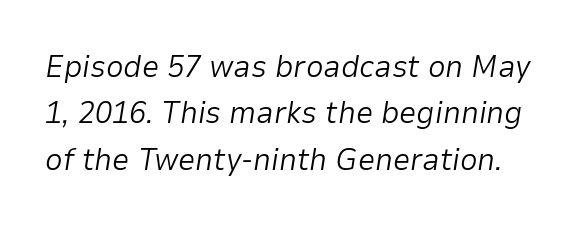
{"italic": "yes", "lean": "right", "slant_degrees": 9, "bold": "no", "weight": "light", "width": "normal", "stroke_contrast": "low", "x_height": "medium", "monospaced": "no", "underline": "no", "line_spacing": "normal", "line_spacing_ratio": 1.5, "letter_spacing": "normal", "letter_spacing_em": 0.0, "glyph_px": 31}
